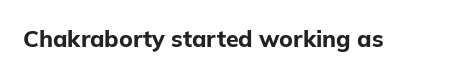
Q: Is the text bold? A: Yes.
Q: Is the text italic (slanted)? A: No, it is upright.
Q: Is the text underlined? A: No.
Q: Is the spacing between letters normal or unusually wide? A: Normal.
